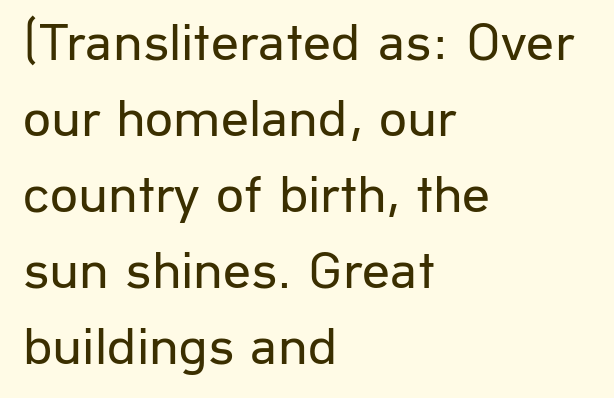
Looks like regular typesetting: each glyph gets only the width it needs. The lettering stays uniformly vertical, giving the passage a roman look. Note: no serifs on the glyphs. Stroke mass is kept to a normal reading level or below.
